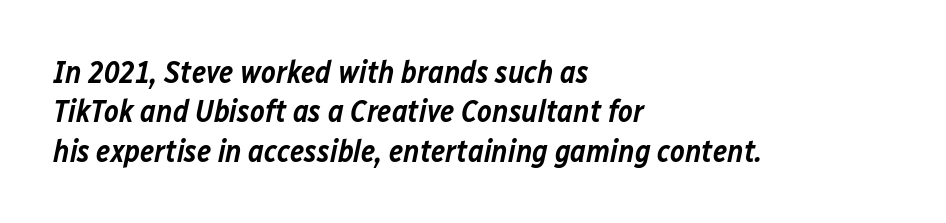
{"italic": "yes", "lean": "right", "slant_degrees": 12, "bold": "semi", "weight": "semibold", "width": "normal", "stroke_contrast": "low", "x_height": "medium", "monospaced": "no", "underline": "no", "align": "left", "line_spacing": "normal", "line_spacing_ratio": 1.27, "letter_spacing": "normal", "letter_spacing_em": 0.0, "glyph_px": 31}
